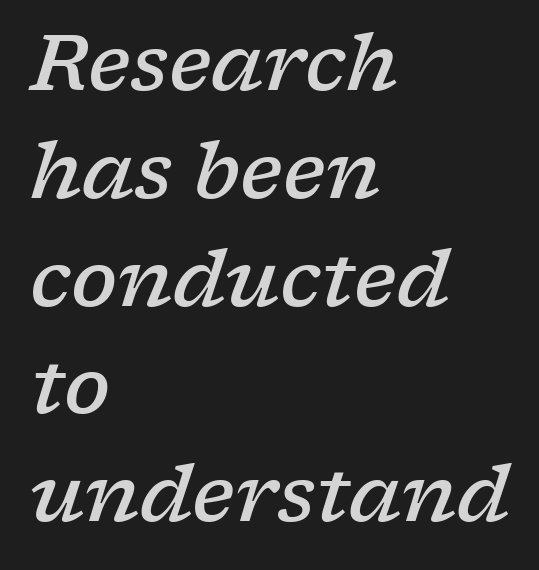
{"serif": "yes", "italic": "yes", "lean": "right", "slant_degrees": 17, "bold": "semi", "weight": "semibold", "width": "wide", "stroke_contrast": "low", "x_height": "medium", "monospaced": "no", "underline": "no", "align": "left", "line_spacing": "normal", "line_spacing_ratio": 1.4, "letter_spacing": "normal", "letter_spacing_em": 0.0, "glyph_px": 77}
